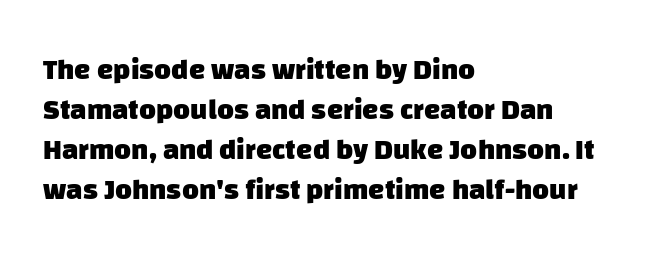
Q: Is the text bold? A: Yes.
Q: Is the typeface a serif or a sans-serif typeface? A: Sans-serif.
Q: Is the text underlined? A: No.
Q: How is the paragraph aligned? A: Left-aligned.
Q: Is the spacing between letters normal or unusually wide? A: Normal.
Q: Is the spacing between lines tight, normal or loose? A: Normal.
Q: Width (condensed, normal, or wide)? A: Normal.
Q: Stroke contrast? A: Low.
Q: x-height? A: Large.
Q: Monospaced? A: No.
